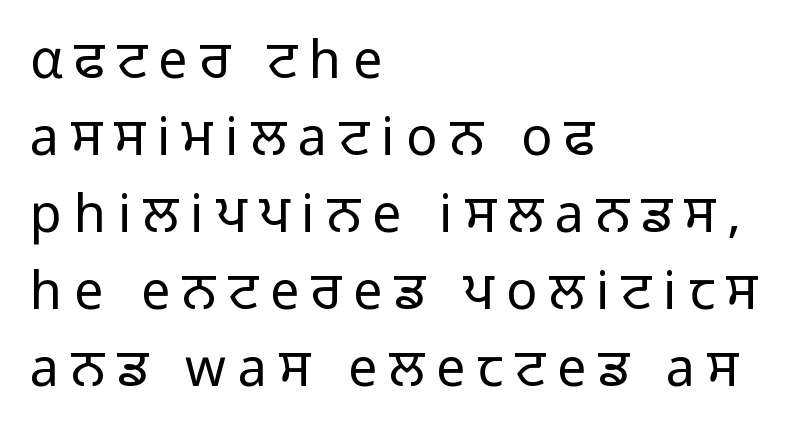
Q: Is the text bold? A: No.
Q: Is the text italic (slanted)? A: No, it is upright.
Q: Is the typeface a serif or a sans-serif typeface? A: Sans-serif.
Q: Is the text underlined? A: No.
Q: How is the paragraph aligned? A: Left-aligned.
Q: Is the spacing between letters normal or unusually wide? A: Unusually wide.
Q: Is the spacing between lines tight, normal or loose? A: Normal.
Q: Width (condensed, normal, or wide)? A: Normal.
Q: Stroke contrast? A: Low.
Q: x-height? A: Medium.
Q: Monospaced? A: No.
